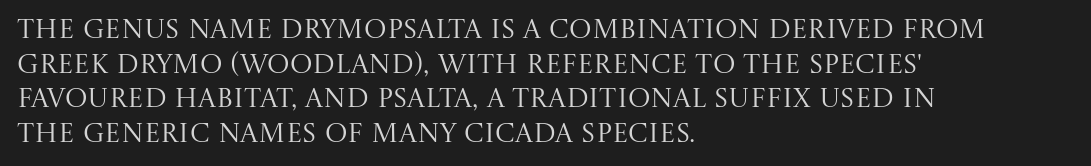
The image shows 27 px text type, upright; set left-aligned, normal line spacing (1.28x), normal letter spacing, not underlined.
